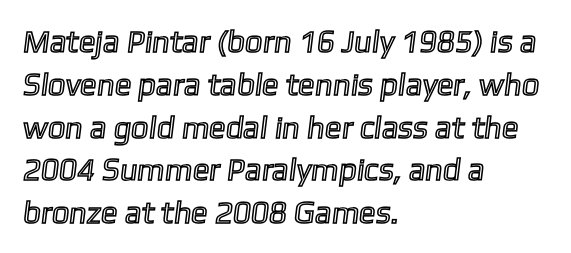
{"width": "normal", "x_height": "medium", "monospaced": "no", "underline": "no", "align": "left", "line_spacing": "normal", "line_spacing_ratio": 1.38, "letter_spacing": "normal", "letter_spacing_em": 0.0, "glyph_px": 31}
